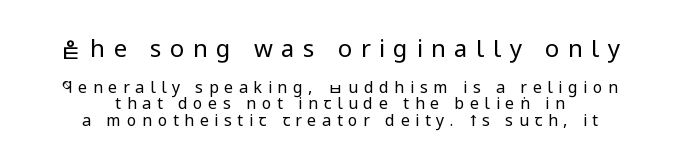
Q: Is the text bold? A: No.
Q: Is the text italic (slanted)? A: No, it is upright.
Q: Is the text underlined? A: No.
Q: How is the paragraph aligned? A: Centered.
Q: Is the spacing between letters normal or unusually wide? A: Unusually wide.
Q: Is the spacing between lines tight, normal or loose? A: Tight.
Q: Which block of text is set in a larger size, the first (top) or the second (bottom)? A: The first (top) one.
